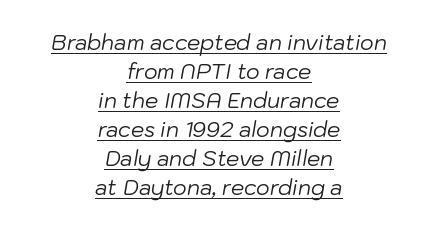
{"italic": "yes", "lean": "right", "slant_degrees": 10, "bold": "no", "underline": "yes", "align": "center", "line_spacing": "normal", "line_spacing_ratio": 1.38, "letter_spacing": "normal", "letter_spacing_em": 0.0, "glyph_px": 21}
